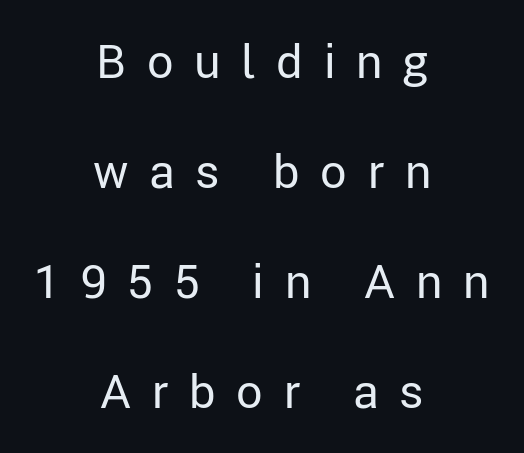
Proportional: the letters do not fall into vertical columns. Anything drawn beneath the words? Only blank space. The axis of the letterforms is exactly vertical. Is this a sans? Yes — the strokes have no serifs. A typesetter would call this leading open, well beyond the default.
